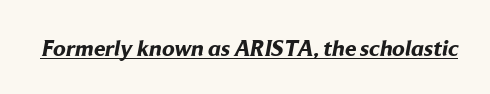
In designer terms, the underline attribute is active on this setting. Observe the ordinary spacing: letters are neighbours, not strangers. Weight: bold.
